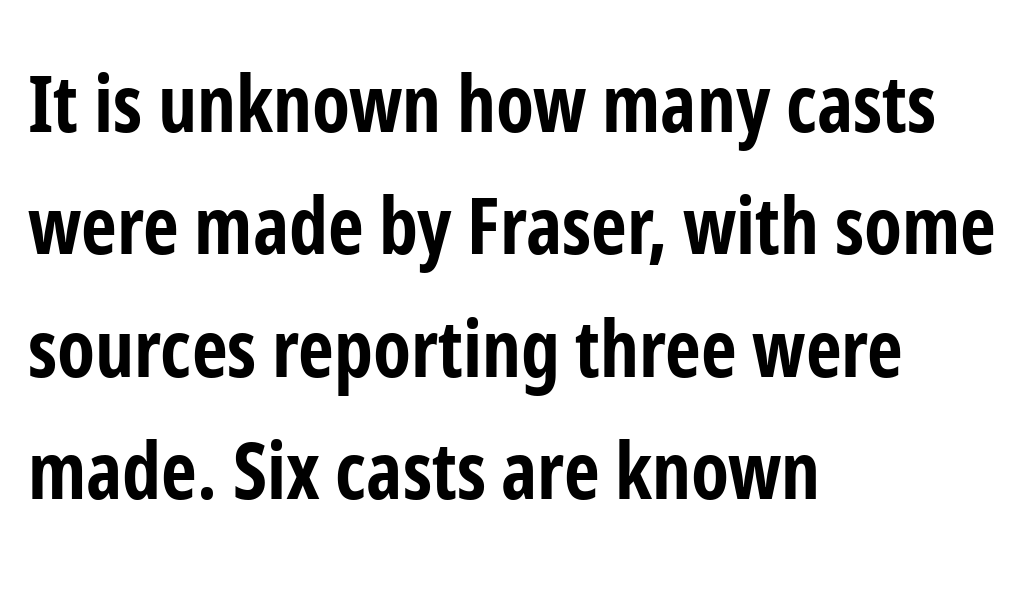
The image shows 78 px bold, condensed sans-serif type, upright; set left-aligned, normal line spacing (1.57x), normal letter spacing, not underlined; low stroke contrast and a medium x-height.
